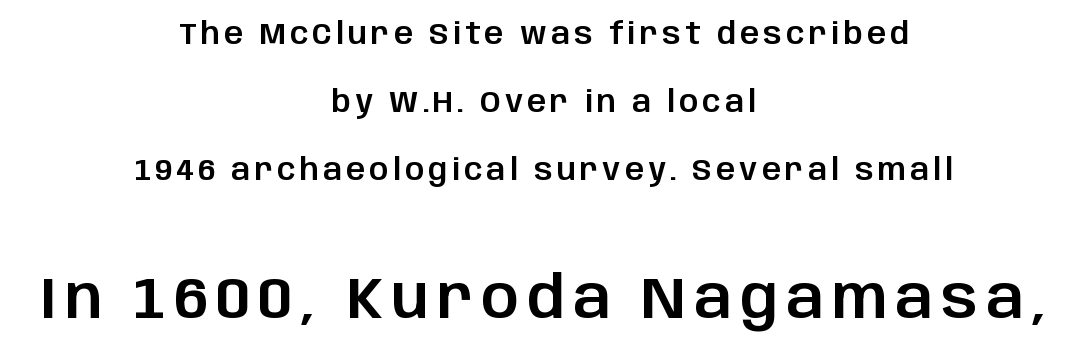
The face used here appears at its bigger size in the lower chunk. This sample is center-justified, so both line endings float freely. Leading: increased. The lettering holds an erect, upright posture throughout. Examine the stroke ends and you'll find no serifs.
